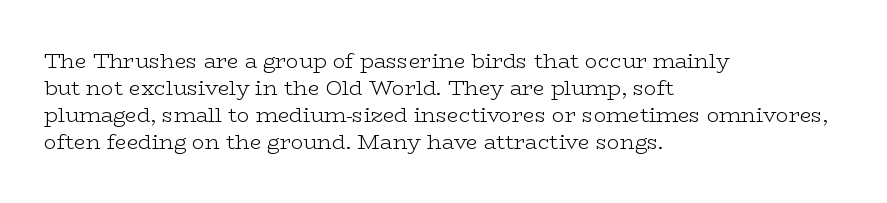
{"italic": "no", "bold": "no", "underline": "no", "align": "left", "line_spacing": "normal", "line_spacing_ratio": 1.29, "letter_spacing": "normal", "letter_spacing_em": 0.0, "glyph_px": 21}
